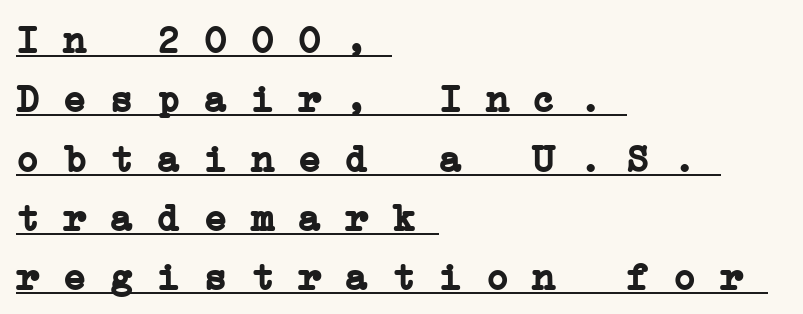
The image shows 39 px semibold, wide serif type, monospaced; set left-aligned, normal line spacing (1.52x), normal letter spacing, underlined; low stroke contrast and a medium x-height.
